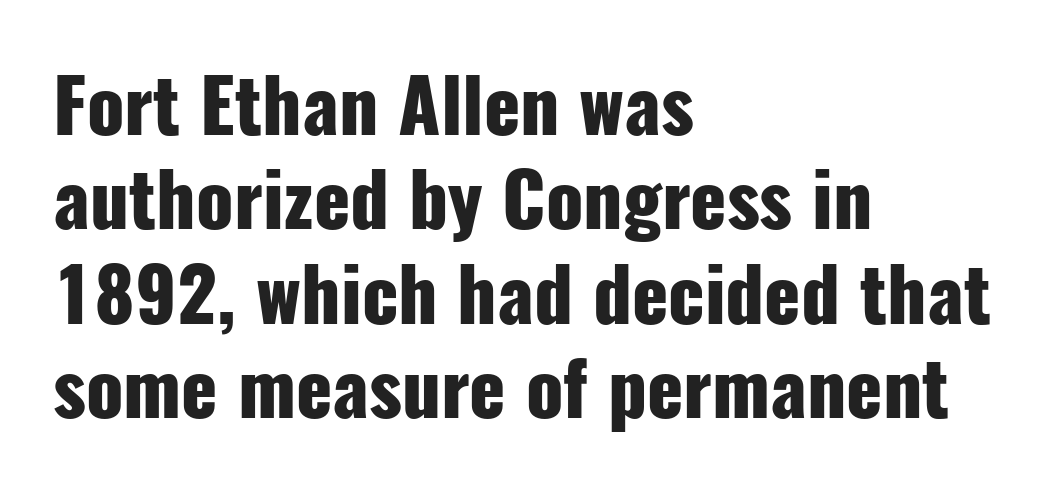
{"serif": "no", "italic": "no", "bold": "yes", "weight": "heavy", "width": "condensed", "stroke_contrast": "low", "x_height": "medium", "monospaced": "no", "underline": "no", "align": "left", "line_spacing": "normal", "line_spacing_ratio": 1.26, "letter_spacing": "normal", "letter_spacing_em": 0.0, "glyph_px": 75}
